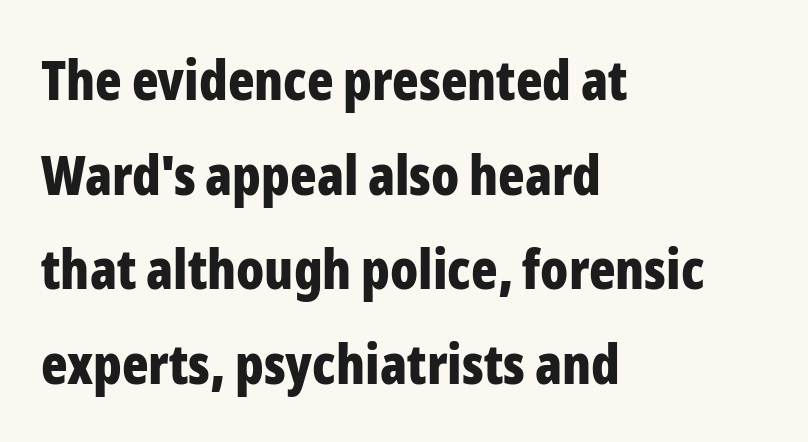
The image shows 55 px bold, condensed sans-serif type, upright; set left-aligned, line spacing 1.72x, normal letter spacing, not underlined; low stroke contrast and a medium x-height.
